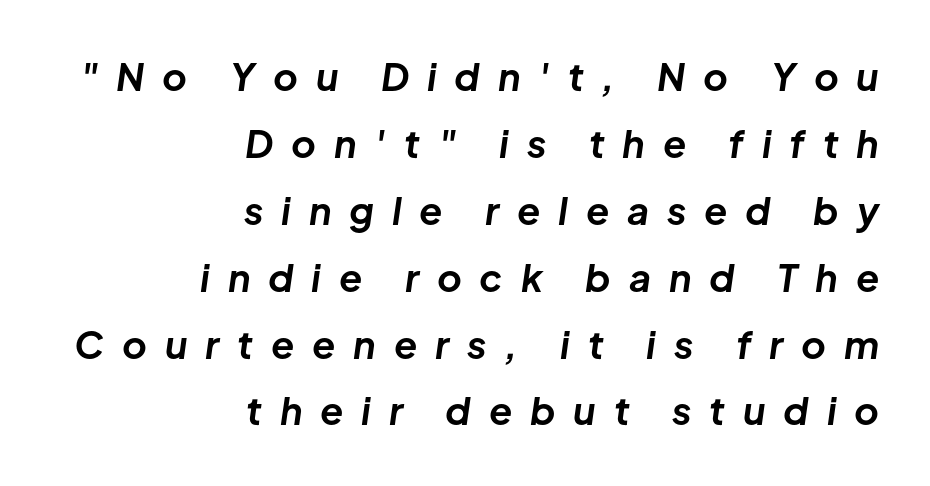
Q: Is the text bold? A: Yes.
Q: Is the text italic (slanted)? A: Yes, it leans right by about 8 degrees.
Q: Is the text underlined? A: No.
Q: How is the paragraph aligned? A: Right-aligned.
Q: Is the spacing between letters normal or unusually wide? A: Unusually wide.
Q: Width (condensed, normal, or wide)? A: Normal.
Q: Stroke contrast? A: Low.
Q: x-height? A: Medium.
Q: Monospaced? A: No.
